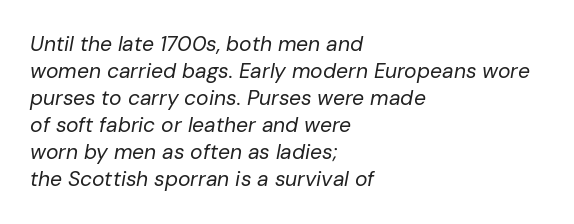
Casual observation: everything's shoved over to the left. These lines keep a tight, regular rhythm from letter to letter. Reading down the column, the eye jumps a familiar distance to each next line. The words here are not underlined.
